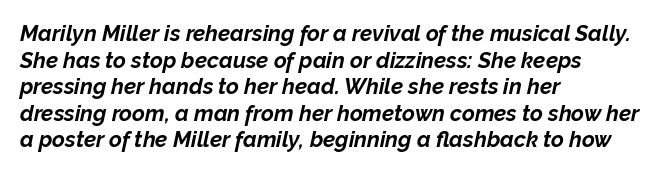
Q: Is the text bold? A: Yes.
Q: Is the text italic (slanted)? A: Yes, it leans right by about 12 degrees.
Q: Is the text underlined? A: No.
Q: How is the paragraph aligned? A: Left-aligned.
Q: Is the spacing between letters normal or unusually wide? A: Normal.
